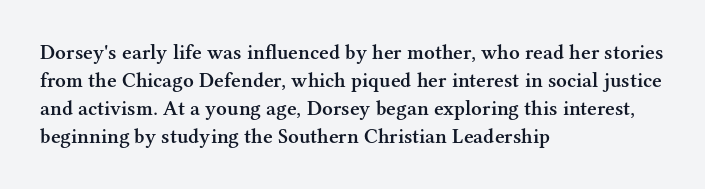
Q: Is the text bold? A: Semi-bold.
Q: Is the text italic (slanted)? A: No, it is upright.
Q: Is the text underlined? A: No.
Q: How is the paragraph aligned? A: Left-aligned.
Q: Is the spacing between letters normal or unusually wide? A: Normal.
Q: Is the spacing between lines tight, normal or loose? A: Normal.
